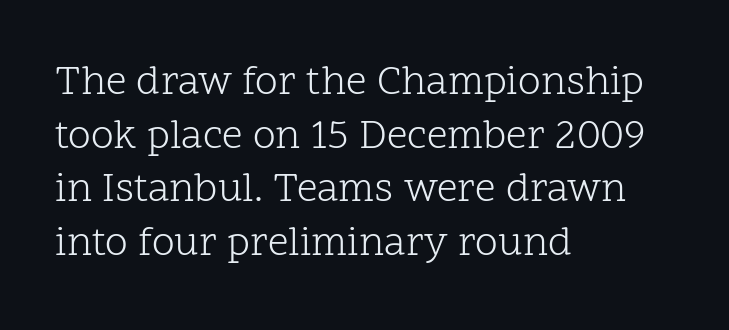
Q: Is the text bold? A: No.
Q: Is the text italic (slanted)? A: No, it is upright.
Q: Is the typeface a serif or a sans-serif typeface? A: Serif.
Q: Is the text underlined? A: No.
Q: How is the paragraph aligned? A: Left-aligned.
Q: Is the spacing between letters normal or unusually wide? A: Normal.
Q: Is the spacing between lines tight, normal or loose? A: Normal.
Q: Width (condensed, normal, or wide)? A: Normal.
Q: Stroke contrast? A: Low.
Q: x-height? A: Medium.
Q: Monospaced? A: No.
